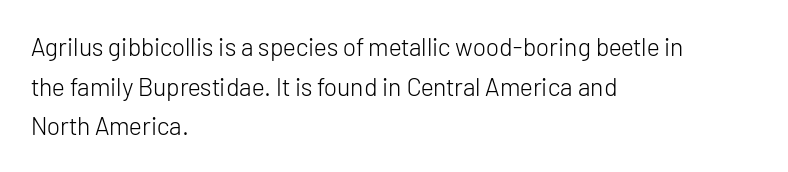
{"italic": "no", "bold": "no", "underline": "no", "align": "left", "line_spacing": "normal", "line_spacing_ratio": 1.59, "letter_spacing": "normal", "letter_spacing_em": 0.0, "glyph_px": 25}
